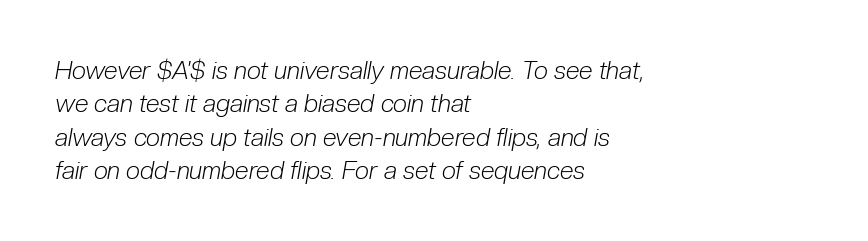
Q: Is the text bold? A: No.
Q: Is the text italic (slanted)? A: Yes, it leans right by about 10 degrees.
Q: Is the text underlined? A: No.
Q: How is the paragraph aligned? A: Left-aligned.
Q: Is the spacing between letters normal or unusually wide? A: Normal.
Q: Is the spacing between lines tight, normal or loose? A: Normal.
